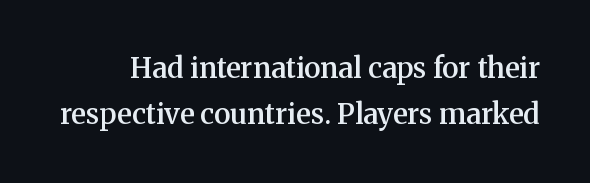
Q: Is the text bold? A: Semi-bold.
Q: Is the text italic (slanted)? A: No, it is upright.
Q: Is the typeface a serif or a sans-serif typeface? A: Serif.
Q: Is the text underlined? A: No.
Q: Is the spacing between letters normal or unusually wide? A: Normal.
Q: Is the spacing between lines tight, normal or loose? A: Normal.
Q: Width (condensed, normal, or wide)? A: Normal.
Q: Stroke contrast? A: Medium.
Q: x-height? A: Medium.
Q: Monospaced? A: No.
